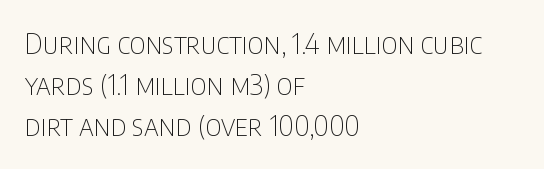
Q: Is the text bold? A: No.
Q: Is the text italic (slanted)? A: No, it is upright.
Q: Is the typeface a serif or a sans-serif typeface? A: Sans-serif.
Q: Is the text underlined? A: No.
Q: How is the paragraph aligned? A: Left-aligned.
Q: Is the spacing between letters normal or unusually wide? A: Normal.
Q: Is the spacing between lines tight, normal or loose? A: Normal.
Q: Width (condensed, normal, or wide)? A: Condensed.
Q: Stroke contrast? A: Low.
Q: x-height? A: Large.
Q: Monospaced? A: No.
